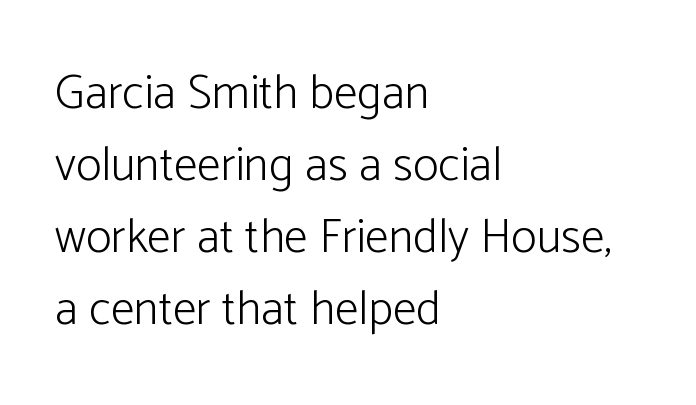
The image shows 48 px light sans-serif type, upright; set left-aligned, normal line spacing (1.5x), normal letter spacing, not underlined; low stroke contrast and a medium x-height.
